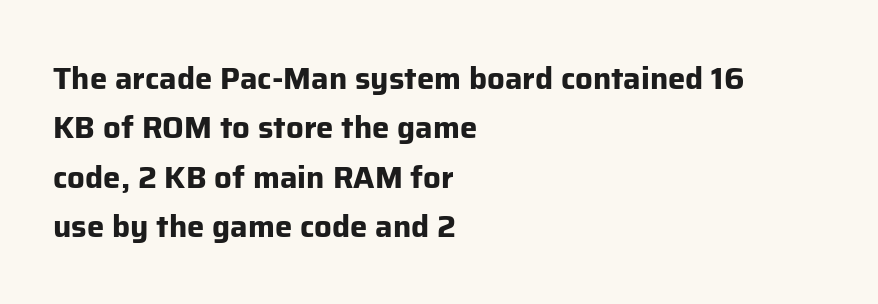
{"serif": "no", "italic": "no", "bold": "yes", "weight": "bold", "width": "normal", "stroke_contrast": "low", "x_height": "medium", "monospaced": "no", "underline": "no", "align": "left", "line_spacing": "normal", "line_spacing_ratio": 1.59, "letter_spacing": "normal", "letter_spacing_em": 0.0, "glyph_px": 31}
